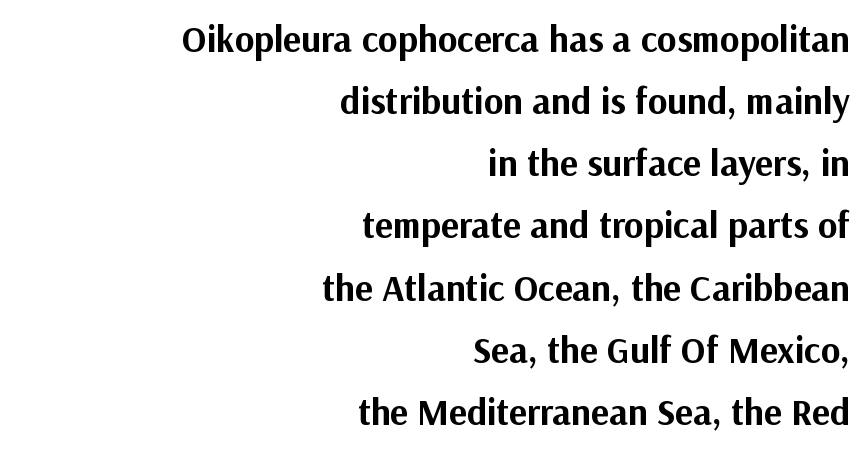
{"serif": "no", "italic": "no", "bold": "yes", "weight": "bold", "width": "normal", "stroke_contrast": "medium", "x_height": "medium", "monospaced": "no", "underline": "no", "align": "right", "line_spacing": "normal", "line_spacing_ratio": 1.68, "letter_spacing": "normal", "letter_spacing_em": 0.0, "glyph_px": 37}
